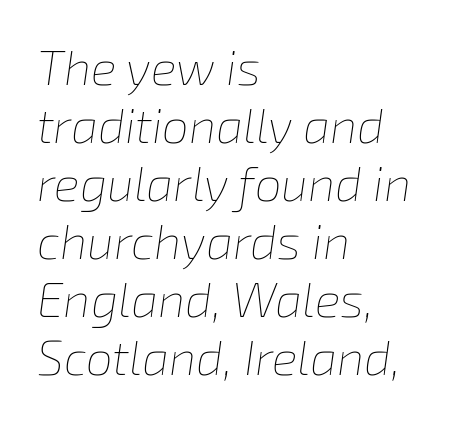
The image shows 48 px thin type, italic (leaning right); set left-aligned, line spacing 1.21x, normal letter spacing, not underlined; low stroke contrast and a medium x-height.
